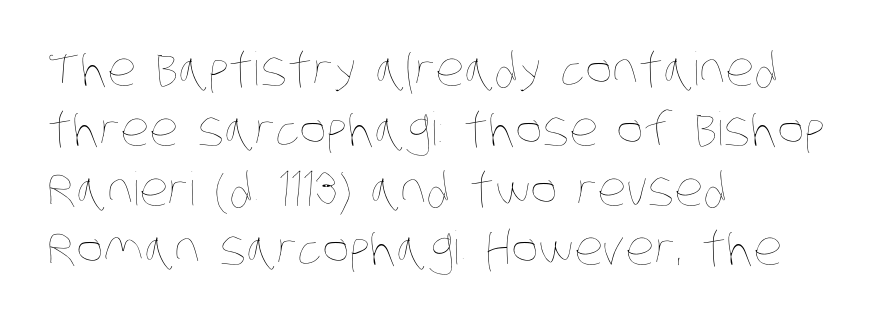
Q: Is the text bold? A: No.
Q: Is the text underlined? A: No.
Q: How is the paragraph aligned? A: Left-aligned.
Q: Is the spacing between letters normal or unusually wide? A: Normal.
Q: Is the spacing between lines tight, normal or loose? A: Normal.
Q: Width (condensed, normal, or wide)? A: Condensed.
Q: Stroke contrast? A: Low.
Q: x-height? A: Large.
Q: Monospaced? A: No.
